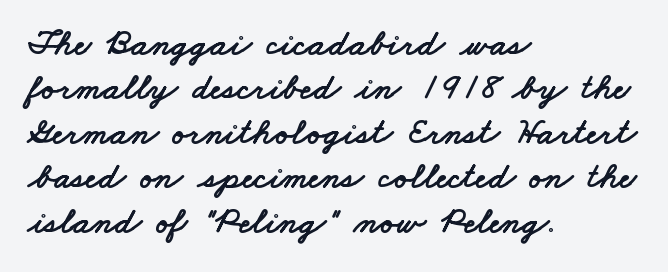
Q: Is the typeface a serif or a sans-serif typeface? A: Sans-serif.
Q: Is the text underlined? A: No.
Q: How is the paragraph aligned? A: Left-aligned.
Q: Is the spacing between letters normal or unusually wide? A: Normal.
Q: Width (condensed, normal, or wide)? A: Wide.
Q: Stroke contrast? A: Low.
Q: x-height? A: Small.
Q: Monospaced? A: No.
